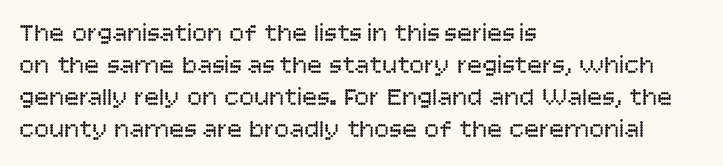
Q: Is the text bold? A: No.
Q: Is the text italic (slanted)? A: No, it is upright.
Q: Is the text underlined? A: No.
Q: How is the paragraph aligned? A: Left-aligned.
Q: Is the spacing between letters normal or unusually wide? A: Normal.
Q: Is the spacing between lines tight, normal or loose? A: Normal.
